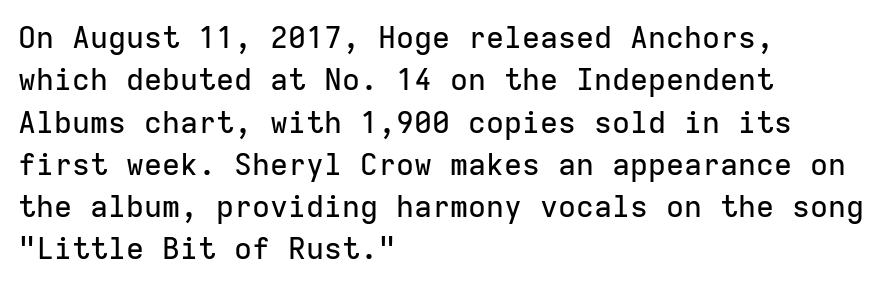
The image shows 30 px sans-serif type, upright, monospaced; set left-aligned, normal line spacing (1.41x), normal letter spacing, not underlined; low stroke contrast and a medium x-height.
